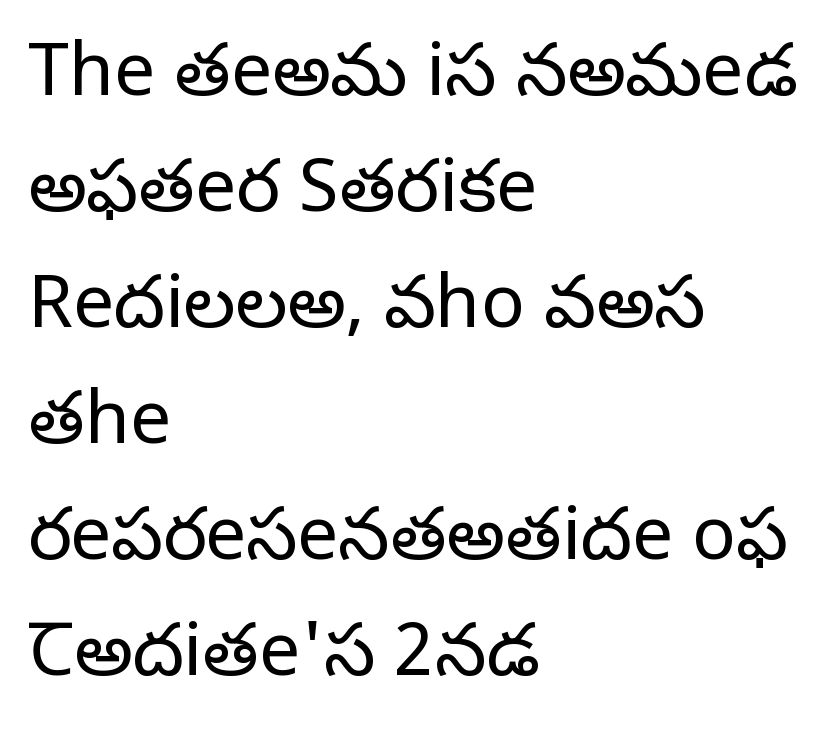
{"serif": "yes", "italic": "no", "bold": "no", "weight": "regular", "width": "normal", "stroke_contrast": "low", "x_height": "large", "monospaced": "no", "underline": "no", "align": "left", "line_spacing": "normal", "line_spacing_ratio": 1.59, "letter_spacing": "normal", "letter_spacing_em": 0.0, "glyph_px": 73}
